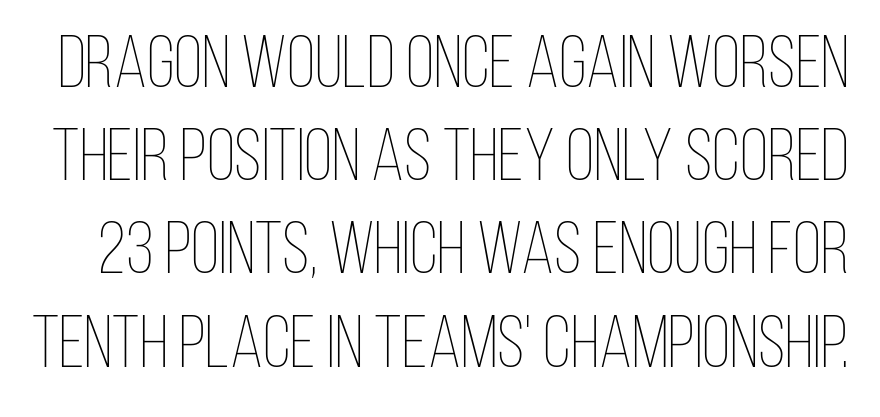
The image shows 74 px thin, condensed type, upright; set normal line spacing (1.26x), normal letter spacing, not underlined; low stroke contrast and a large x-height.
